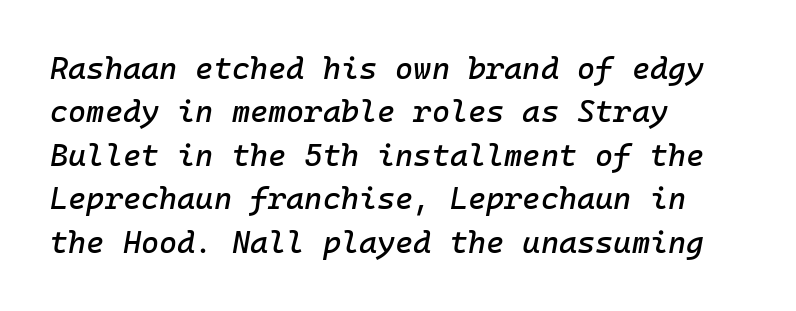
Q: Is the text italic (slanted)? A: Yes, it leans right by about 10 degrees.
Q: Is the text underlined? A: No.
Q: How is the paragraph aligned? A: Left-aligned.
Q: Is the spacing between letters normal or unusually wide? A: Normal.
Q: Is the spacing between lines tight, normal or loose? A: Normal.
Q: Width (condensed, normal, or wide)? A: Normal.
Q: Stroke contrast? A: Low.
Q: x-height? A: Medium.
Q: Monospaced? A: Yes.
